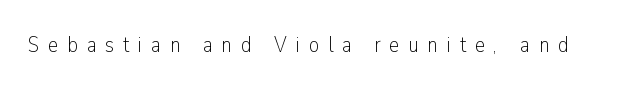
Q: Is the text bold? A: No.
Q: Is the text italic (slanted)? A: No, it is upright.
Q: Is the text underlined? A: No.
Q: Is the spacing between letters normal or unusually wide? A: Unusually wide.
